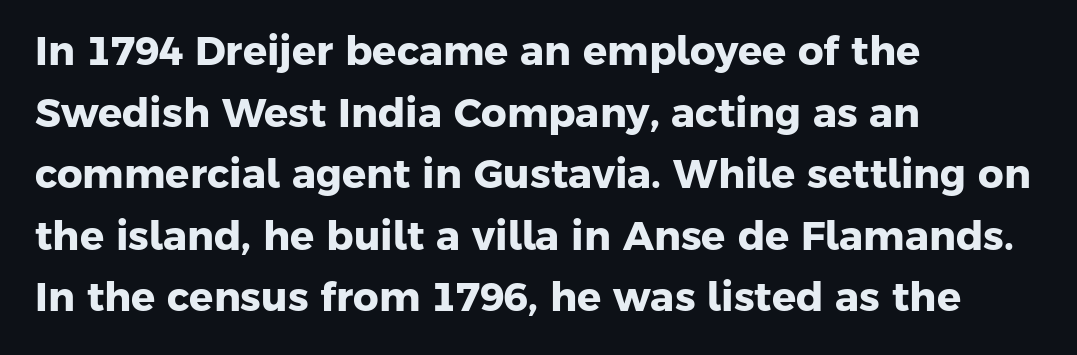
{"serif": "no", "bold": "yes", "weight": "heavy", "width": "normal", "stroke_contrast": "low", "x_height": "medium", "monospaced": "no", "underline": "no", "align": "left", "line_spacing": "normal", "line_spacing_ratio": 1.54, "letter_spacing": "normal", "letter_spacing_em": 0.0, "glyph_px": 40}
